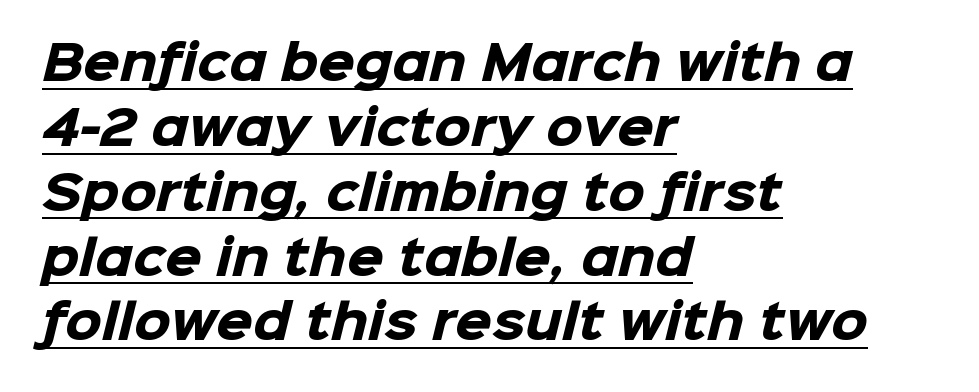
{"serif": "no", "bold": "yes", "weight": "heavy", "width": "normal", "stroke_contrast": "low", "x_height": "medium", "monospaced": "no", "underline": "yes", "align": "left", "line_spacing": "normal", "line_spacing_ratio": 1.38, "letter_spacing": "normal", "letter_spacing_em": 0.0, "glyph_px": 47}
